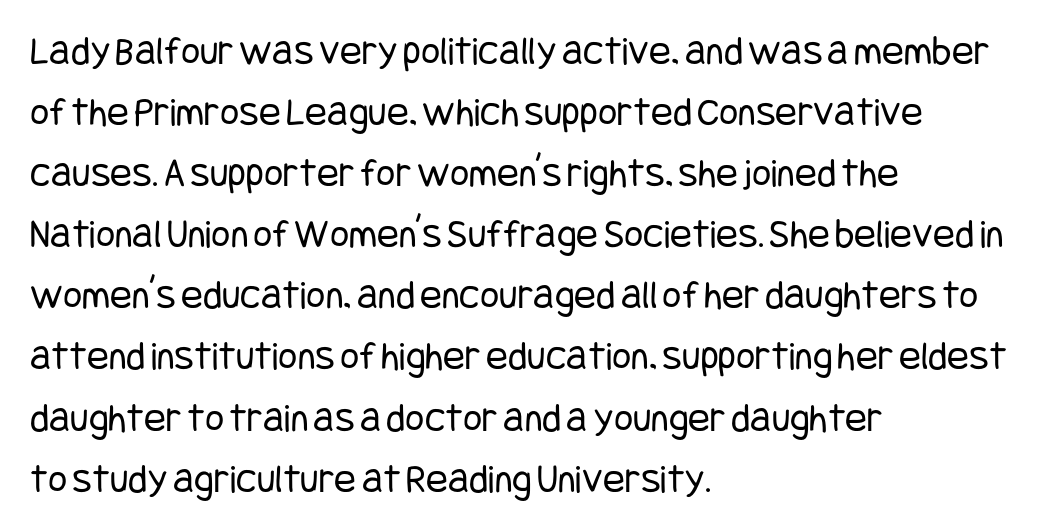
Q: Is the text bold? A: No.
Q: Is the text italic (slanted)? A: No, it is upright.
Q: Is the typeface a serif or a sans-serif typeface? A: Sans-serif.
Q: Is the text underlined? A: No.
Q: How is the paragraph aligned? A: Left-aligned.
Q: Is the spacing between letters normal or unusually wide? A: Normal.
Q: Is the spacing between lines tight, normal or loose? A: Normal.
Q: Width (condensed, normal, or wide)? A: Condensed.
Q: Stroke contrast? A: Low.
Q: x-height? A: Large.
